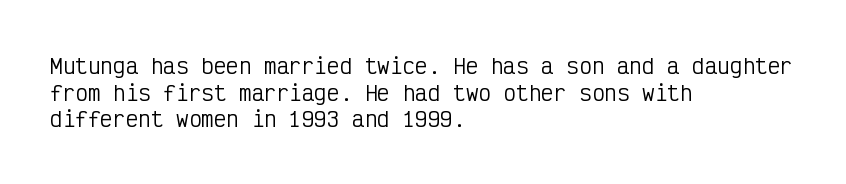
{"italic": "no", "bold": "no", "underline": "no", "align": "left", "line_spacing": "normal", "line_spacing_ratio": 1.27, "letter_spacing": "normal", "letter_spacing_em": 0.0, "glyph_px": 21}
